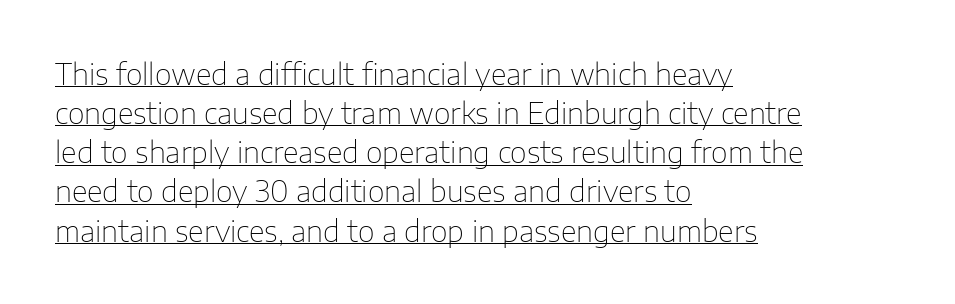
{"serif": "no", "italic": "no", "bold": "no", "weight": "thin", "width": "normal", "stroke_contrast": "low", "x_height": "medium", "monospaced": "no", "underline": "yes", "align": "left", "line_spacing": "normal", "line_spacing_ratio": 1.35, "letter_spacing": "normal", "letter_spacing_em": 0.0, "glyph_px": 29}
